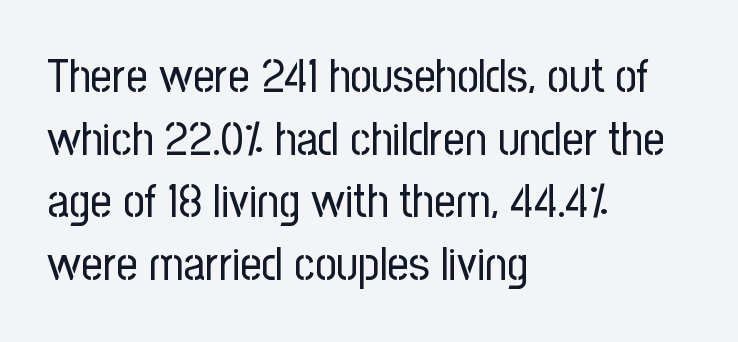
Q: Is the text bold? A: No.
Q: Is the text italic (slanted)? A: No, it is upright.
Q: Is the typeface a serif or a sans-serif typeface? A: Sans-serif.
Q: Is the text underlined? A: No.
Q: How is the paragraph aligned? A: Left-aligned.
Q: Is the spacing between letters normal or unusually wide? A: Normal.
Q: Is the spacing between lines tight, normal or loose? A: Normal.
Q: Width (condensed, normal, or wide)? A: Condensed.
Q: Stroke contrast? A: Low.
Q: x-height? A: Medium.
Q: Monospaced? A: No.
